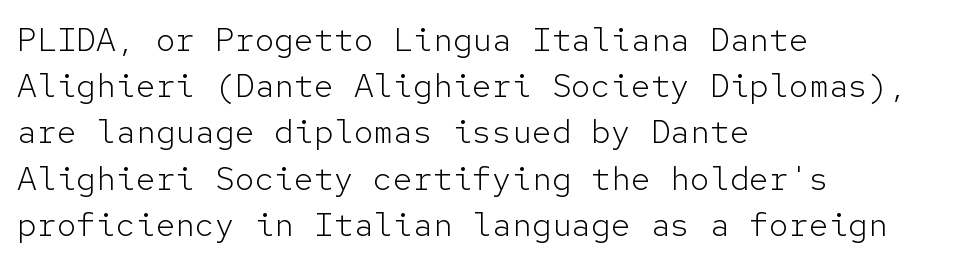
A normal amount of white space separates one row of letters from the next. The passage shown is typed in a monospace face where columns stay perfectly aligned. Nothing unusual about the tracking: characters are spaced as the font intends. The characters are drawn with everyday or finer stroke widths.
